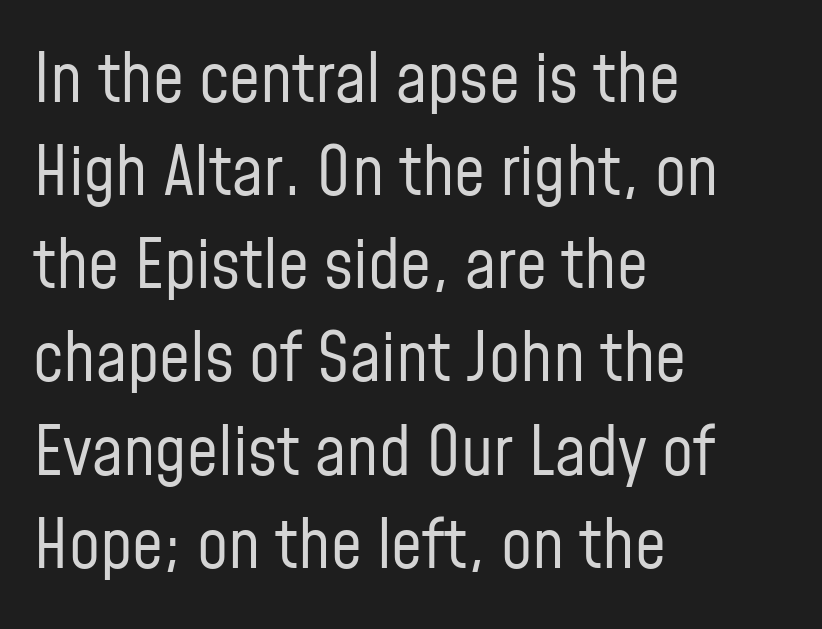
Q: Is the text bold? A: No.
Q: Is the text italic (slanted)? A: No, it is upright.
Q: Is the typeface a serif or a sans-serif typeface? A: Sans-serif.
Q: Is the text underlined? A: No.
Q: How is the paragraph aligned? A: Left-aligned.
Q: Is the spacing between letters normal or unusually wide? A: Normal.
Q: Is the spacing between lines tight, normal or loose? A: Normal.
Q: Width (condensed, normal, or wide)? A: Condensed.
Q: Stroke contrast? A: Low.
Q: x-height? A: Medium.
Q: Monospaced? A: No.
